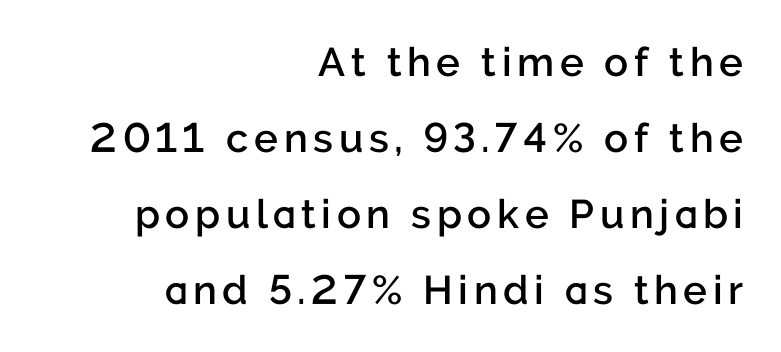
Q: Is the text bold? A: Semi-bold.
Q: Is the text italic (slanted)? A: No, it is upright.
Q: Is the typeface a serif or a sans-serif typeface? A: Sans-serif.
Q: Is the text underlined? A: No.
Q: How is the paragraph aligned? A: Right-aligned.
Q: Is the spacing between lines tight, normal or loose? A: Loose.
Q: Width (condensed, normal, or wide)? A: Normal.
Q: Stroke contrast? A: Low.
Q: x-height? A: Medium.
Q: Monospaced? A: No.
